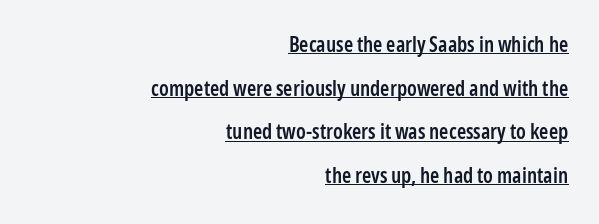
Q: Is the text bold? A: Semi-bold.
Q: Is the text italic (slanted)? A: No, it is upright.
Q: Is the text underlined? A: Yes.
Q: How is the paragraph aligned? A: Right-aligned.
Q: Is the spacing between letters normal or unusually wide? A: Normal.
Q: Is the spacing between lines tight, normal or loose? A: Loose.
